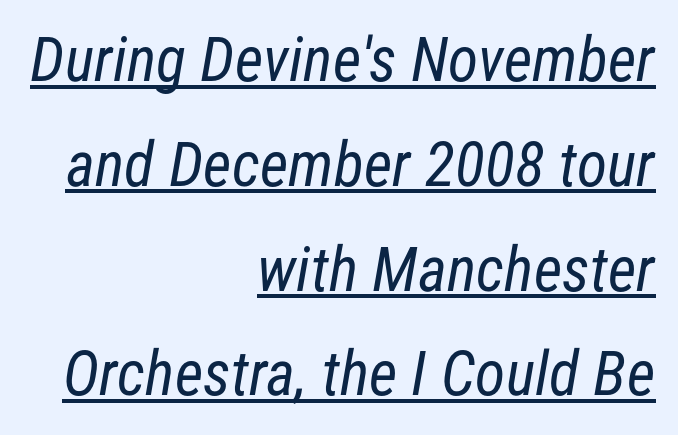
The image shows 62 px regular-weight, condensed sans-serif type; set right-aligned, normal line spacing (1.69x), normal letter spacing, underlined; low stroke contrast and a medium x-height.
